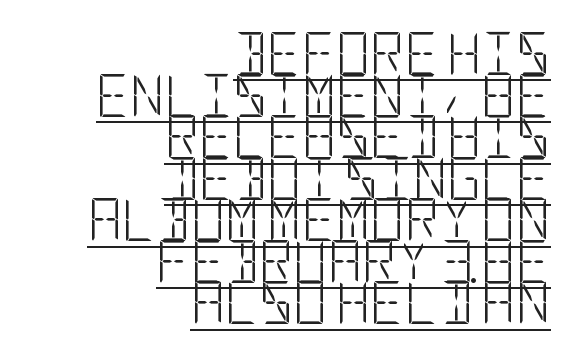
The typography opts for an upright posture over an oblique one. The rag falls on the left side of this text block. Summary of vertical rhythm: compact, with narrow interline spacing. Look at the bottom of the vertical strokes: they stop flat, with no serifs.
